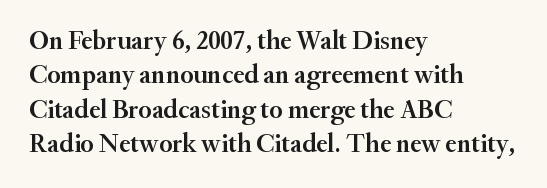
Where is the straight margin? On the left. Short note: letters normally spaced. Lines of text with bare space underneath. On the weight axis this lands at semibold, roughly 600. The passage shown stacks its lines at a standard gap.
